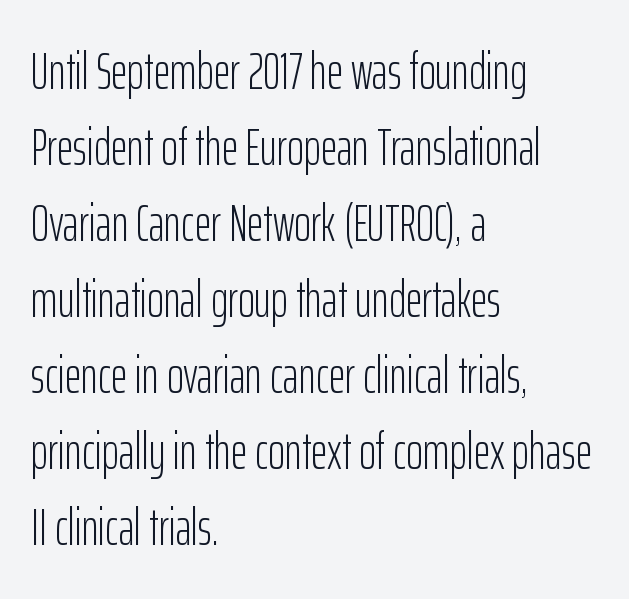
{"serif": "no", "italic": "no", "bold": "no", "weight": "light", "width": "condensed", "stroke_contrast": "low", "x_height": "medium", "monospaced": "no", "underline": "no", "align": "left", "line_spacing": "normal", "line_spacing_ratio": 1.49, "letter_spacing": "normal", "letter_spacing_em": 0.0, "glyph_px": 51}
